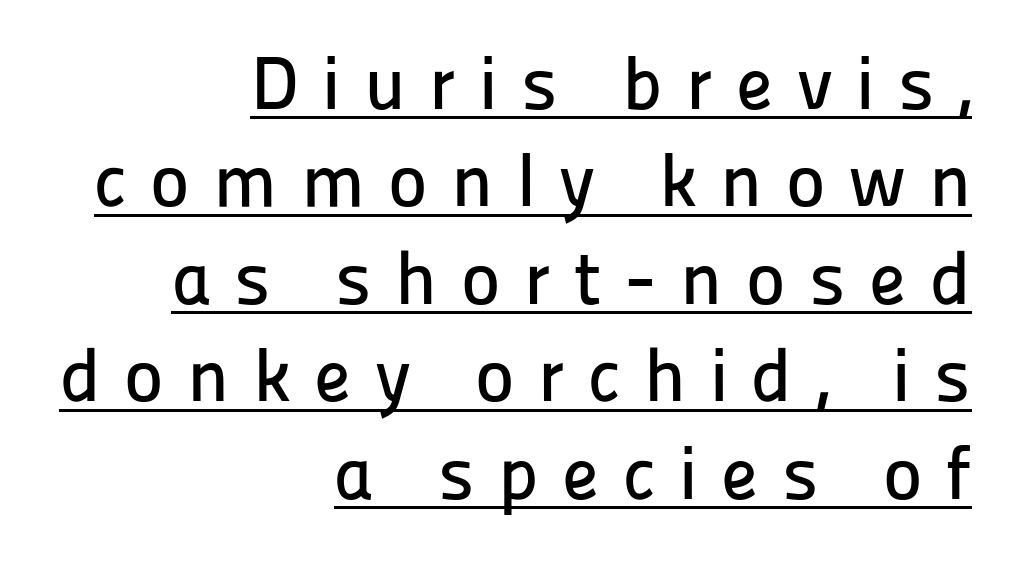
Look at the tracking — it's clearly loosened, letters drifting apart. This sample keeps an unexceptional amount of space between lines. The letters advance in unequal steps, a hallmark of proportional type. The string is rendered with underlining switched on.
